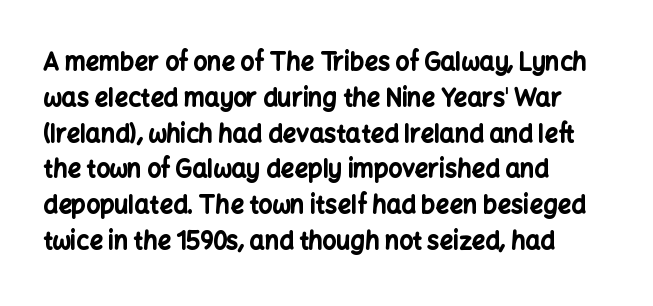
Italic: no, the glyphs are upright roman. Reading down the column, the eye jumps a familiar distance to each next line. Each row of text sits above clean, open space. Chunky letters — that's bold for sure.
